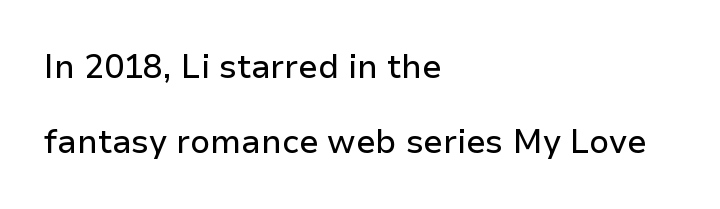
The image shows 33 px sans-serif type, upright; set left-aligned, loose line spacing (2.27x), normal letter spacing, not underlined; low stroke contrast and a medium x-height.
